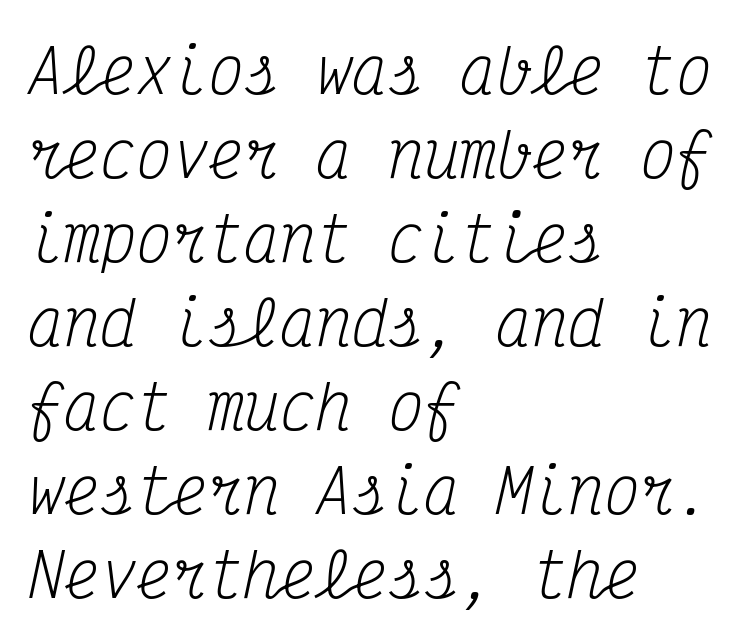
Rendered with sloped, italic letterforms. Note the uniform advance width — an 'i' takes as much space as an 'm'. The font family rendered here belongs to the serif group. No chunkiness to these letters — they're not bold. Does the leading feel generous? No, just average.
